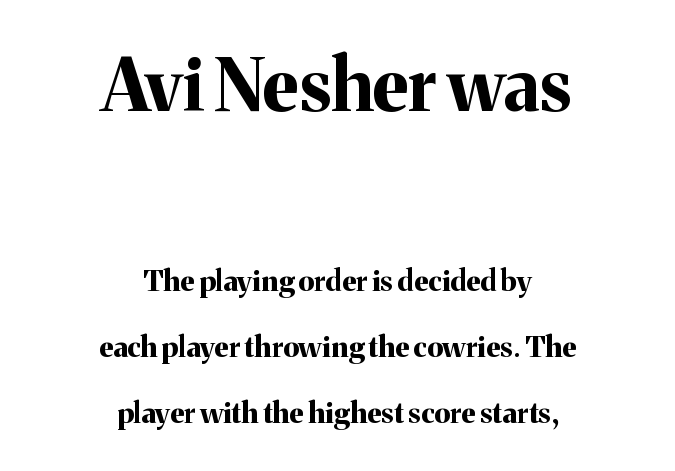
{"serif": "yes", "italic": "no", "bold": "yes", "weight": "bold", "width": "normal", "stroke_contrast": "medium", "x_height": "medium", "monospaced": "no", "underline": "no", "align": "center", "line_spacing": "loose", "line_spacing_ratio": 2.28, "letter_spacing": "normal", "letter_spacing_em": 0.0, "larger_block": "first", "size_ratio": 2.48, "glyph_px": 72}
